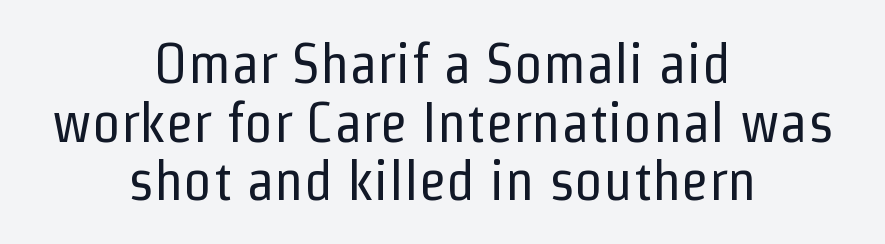
Typographically, this falls in the sans-serif category. There is no visible air inserted between adjacent glyphs. Nobody drew a line under any word here. Letters have the restrained weight of plain body copy at most. Does the leading feel generous? Not at all — it's pinched. Quick note: not italic, upright.
